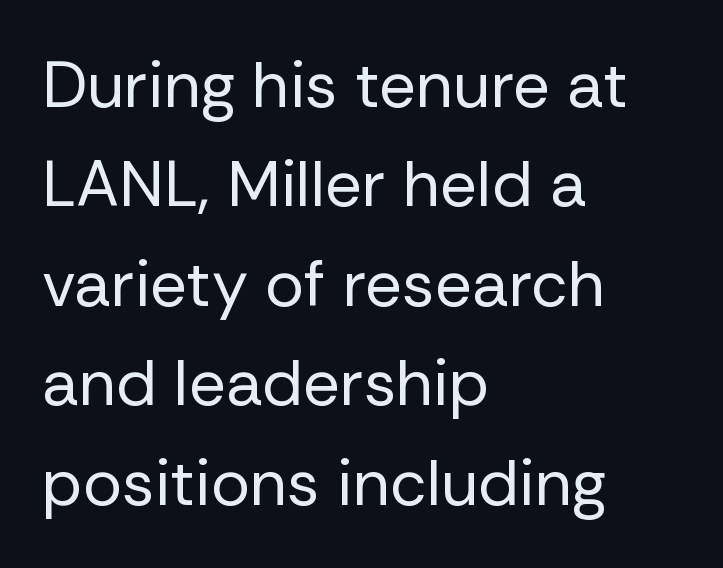
The image shows 65 px regular-weight sans-serif type, upright; set left-aligned, normal line spacing (1.53x), normal letter spacing, not underlined; low stroke contrast and a medium x-height.
